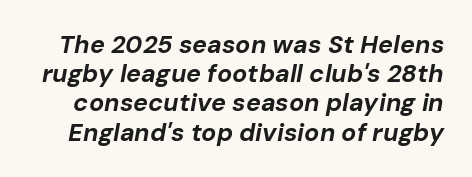
{"italic": "yes", "lean": "right", "slant_degrees": 10, "bold": "yes", "underline": "no", "line_spacing_ratio": 1.17, "letter_spacing": "normal", "letter_spacing_em": 0.0, "glyph_px": 25}
